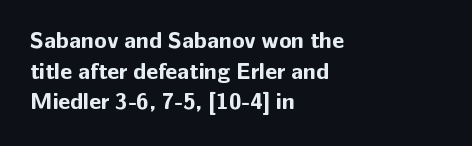
{"italic": "no", "bold": "yes", "underline": "no", "align": "left", "line_spacing": "normal", "line_spacing_ratio": 1.33, "letter_spacing": "normal", "letter_spacing_em": 0.0, "glyph_px": 23}
